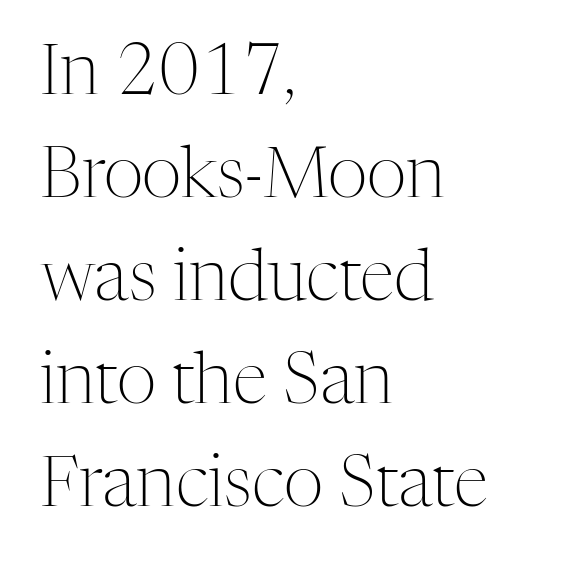
The image shows 70 px light serif type, upright; set left-aligned, normal line spacing (1.47x), normal letter spacing, not underlined; medium stroke contrast and a medium x-height.
